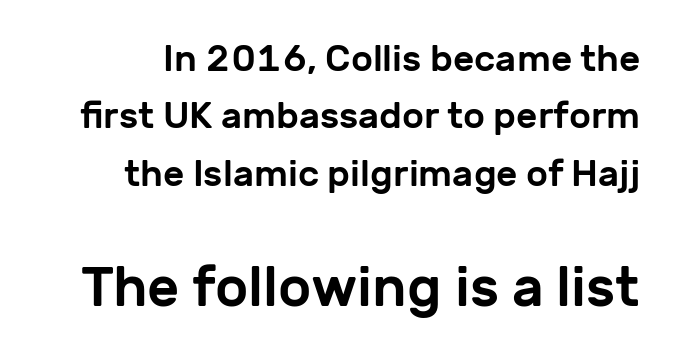
A normal amount of white space separates one row of letters from the next. Think of a printed novel: that variable character pitch is what you see here. Honestly, there is no underline to notice here at all. Observe the ordinary spacing: letters are neighbours, not strangers.
